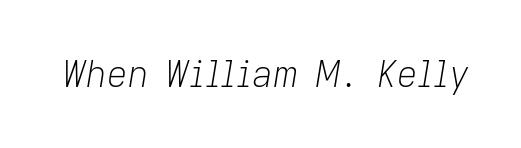
Q: Is the text bold? A: No.
Q: Is the text italic (slanted)? A: Yes, it leans right by about 9 degrees.
Q: Is the text underlined? A: No.
Q: Is the spacing between letters normal or unusually wide? A: Normal.
Q: Width (condensed, normal, or wide)? A: Normal.
Q: Stroke contrast? A: Low.
Q: x-height? A: Medium.
Q: Monospaced? A: No.
